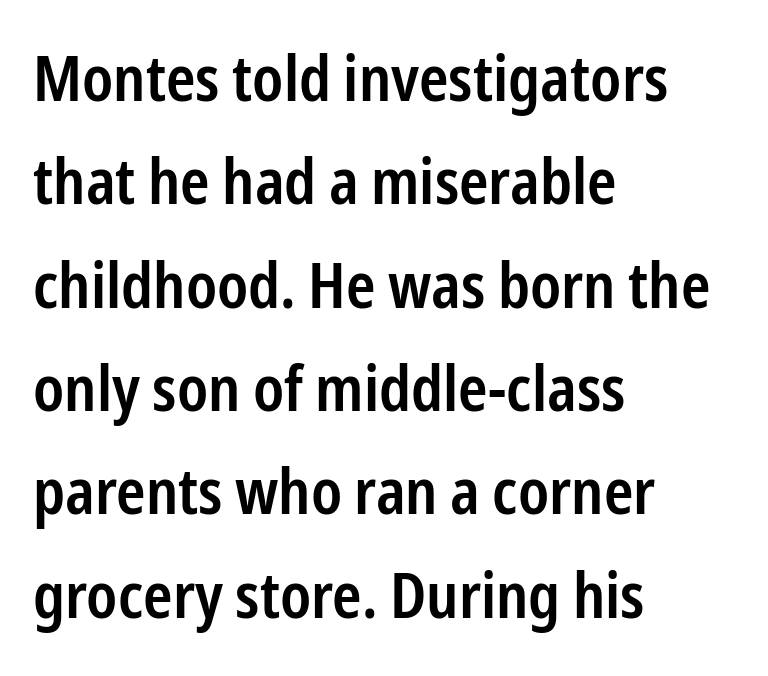
Q: Is the text bold? A: Semi-bold.
Q: Is the text italic (slanted)? A: No, it is upright.
Q: Is the typeface a serif or a sans-serif typeface? A: Sans-serif.
Q: Is the text underlined? A: No.
Q: How is the paragraph aligned? A: Left-aligned.
Q: Is the spacing between letters normal or unusually wide? A: Normal.
Q: Is the spacing between lines tight, normal or loose? A: Normal.
Q: Width (condensed, normal, or wide)? A: Condensed.
Q: Stroke contrast? A: Low.
Q: x-height? A: Medium.
Q: Monospaced? A: No.
